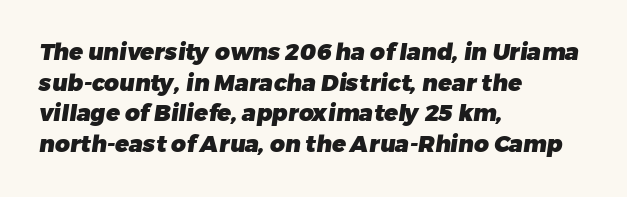
The image shows 23 px bold type; set left-aligned, normal line spacing (1.33x), normal letter spacing, not underlined.
